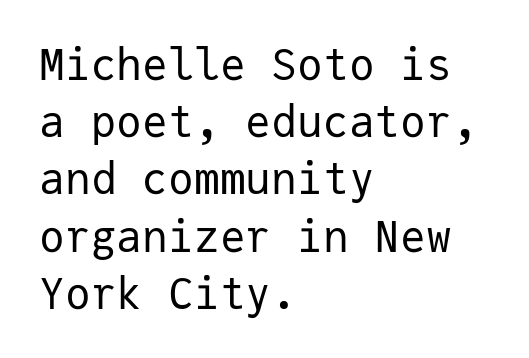
Q: Is the text bold? A: No.
Q: Is the text italic (slanted)? A: No, it is upright.
Q: Is the typeface a serif or a sans-serif typeface? A: Sans-serif.
Q: Is the text underlined? A: No.
Q: How is the paragraph aligned? A: Left-aligned.
Q: Is the spacing between letters normal or unusually wide? A: Normal.
Q: Is the spacing between lines tight, normal or loose? A: Normal.
Q: Width (condensed, normal, or wide)? A: Normal.
Q: Stroke contrast? A: Low.
Q: x-height? A: Medium.
Q: Monospaced? A: Yes.
